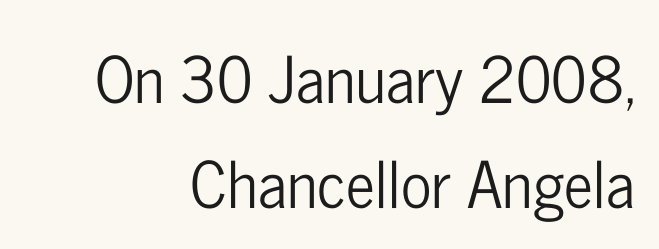
Q: Is the text italic (slanted)? A: No, it is upright.
Q: Is the typeface a serif or a sans-serif typeface? A: Sans-serif.
Q: Is the text underlined? A: No.
Q: Is the spacing between letters normal or unusually wide? A: Normal.
Q: Is the spacing between lines tight, normal or loose? A: Normal.
Q: Width (condensed, normal, or wide)? A: Condensed.
Q: Stroke contrast? A: Low.
Q: x-height? A: Medium.
Q: Monospaced? A: No.
